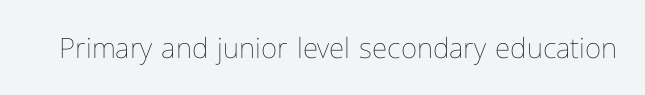
{"italic": "no", "bold": "no", "weight": "thin", "width": "normal", "stroke_contrast": "low", "x_height": "medium", "monospaced": "no", "underline": "no", "letter_spacing": "normal", "letter_spacing_em": 0.0, "glyph_px": 28}
